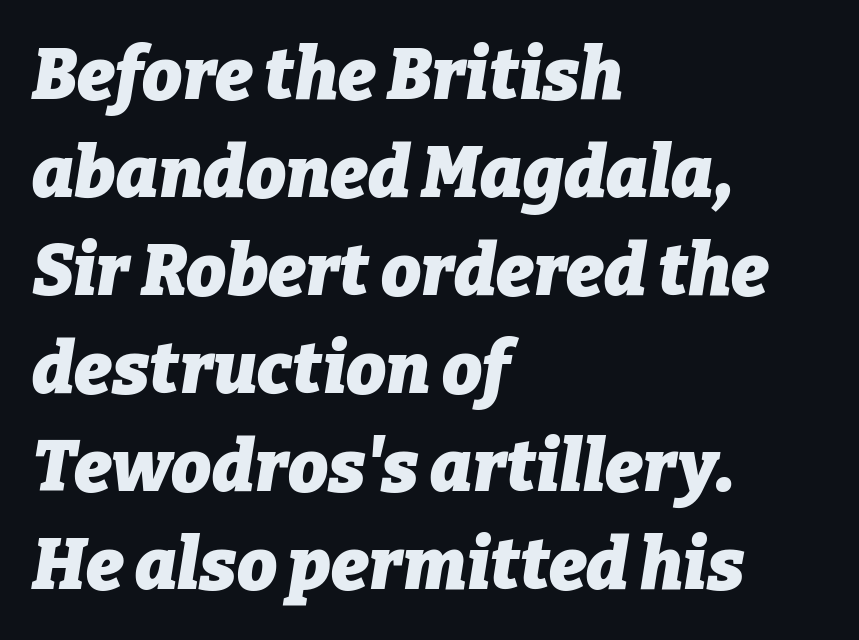
Heavy, bold letterforms. Nobody touched the tracking dial on this one. Here the designer chose a conventional face with non-uniform glyph widths. Vertical spacing — default. The typesetter chose a ragged-right arrangement here. Descenders are the only things crossing below the line.
